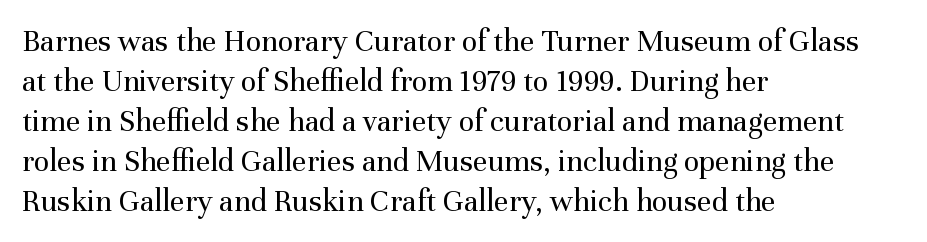
Nothing heavy about these letters — not bold at all. The ragged edge is on the right, which tells us the setting is flush left. The designer went with a serif here, giving each stem small feet. The horizontal fit of the characters is conventional and even.
